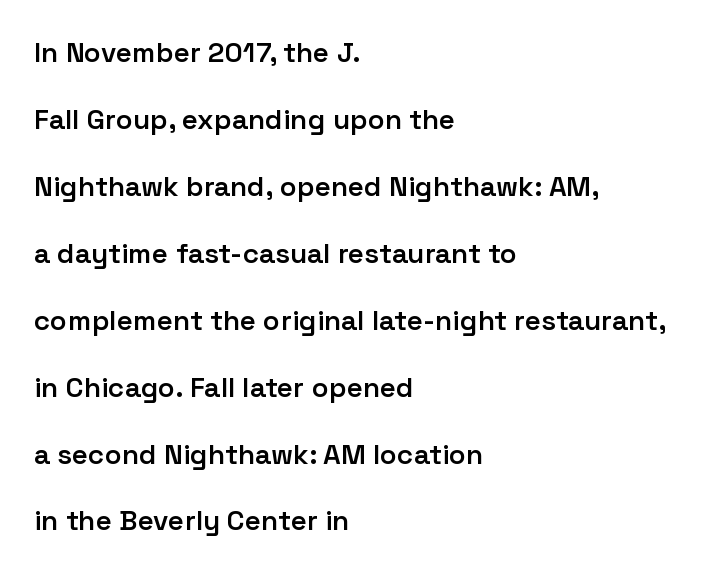
{"serif": "no", "italic": "no", "bold": "semi", "weight": "semibold", "width": "normal", "stroke_contrast": "low", "x_height": "medium", "monospaced": "no", "underline": "no", "align": "left", "line_spacing": "loose", "line_spacing_ratio": 2.39, "letter_spacing": "normal", "letter_spacing_em": 0.0, "glyph_px": 28}
